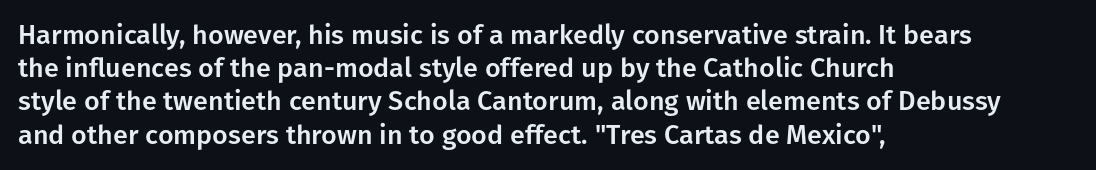
Q: Is the text italic (slanted)? A: No, it is upright.
Q: Is the text underlined? A: No.
Q: How is the paragraph aligned? A: Left-aligned.
Q: Is the spacing between letters normal or unusually wide? A: Normal.
